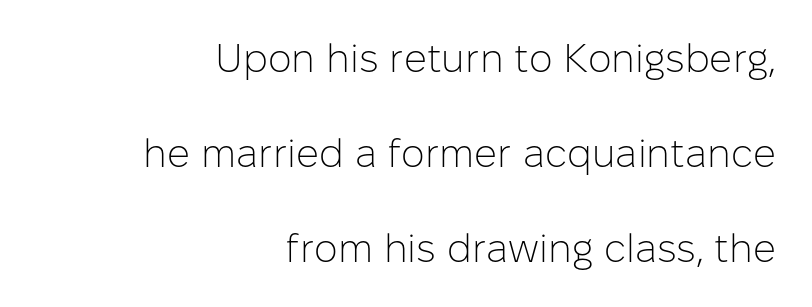
{"serif": "no", "italic": "no", "bold": "no", "weight": "light", "width": "normal", "stroke_contrast": "low", "x_height": "medium", "monospaced": "no", "underline": "no", "align": "right", "line_spacing": "loose", "line_spacing_ratio": 2.38, "letter_spacing": "normal", "letter_spacing_em": 0.0, "glyph_px": 40}
